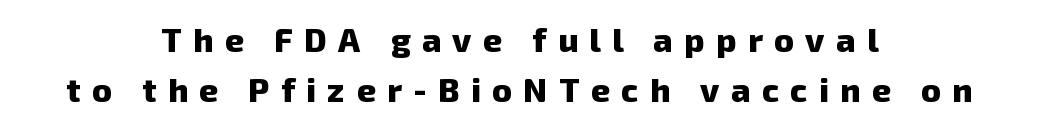
Q: Is the text bold? A: Yes.
Q: Is the typeface a serif or a sans-serif typeface? A: Sans-serif.
Q: Is the text underlined? A: No.
Q: How is the paragraph aligned? A: Centered.
Q: Is the spacing between letters normal or unusually wide? A: Unusually wide.
Q: Is the spacing between lines tight, normal or loose? A: Normal.
Q: Width (condensed, normal, or wide)? A: Normal.
Q: Stroke contrast? A: Low.
Q: x-height? A: Medium.
Q: Monospaced? A: No.
